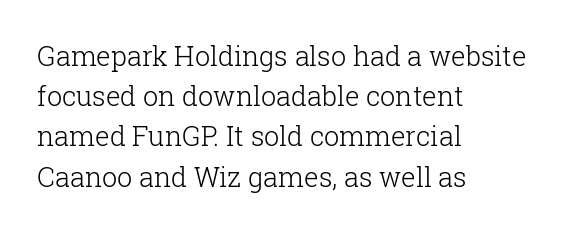
The paragraph shown leans on its left margin. Has an underline been added? It has not. The font's upright variant was chosen for this text. The cut favours lightness, reaching ordinary text weight at its darkest.
